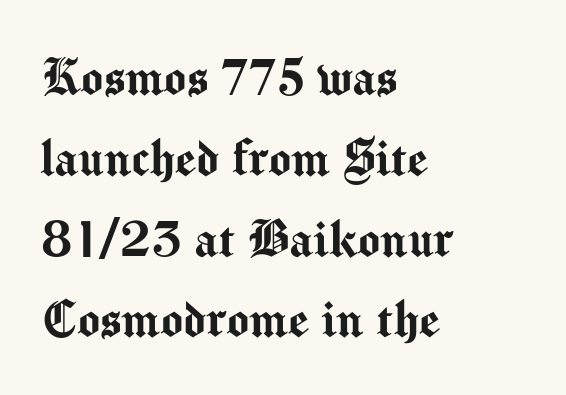
The passage shown is not underscored anywhere. Look at the tracking — it's just the regular setting, nothing added. The rows are spaced the way most documents space them. Grotesque or geometric, the face here clearly has no serifs. Horizontally, the lines are justified to the leading edge only.
